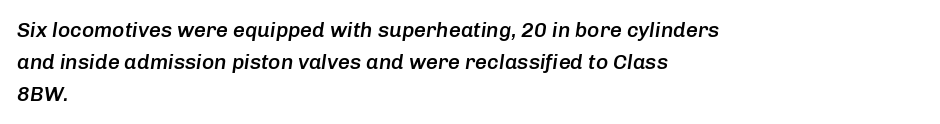
Q: Is the text bold? A: Semi-bold.
Q: Is the text italic (slanted)? A: Yes, it leans right by about 8 degrees.
Q: Is the text underlined? A: No.
Q: How is the paragraph aligned? A: Left-aligned.
Q: Is the spacing between letters normal or unusually wide? A: Normal.
Q: Is the spacing between lines tight, normal or loose? A: Normal.
